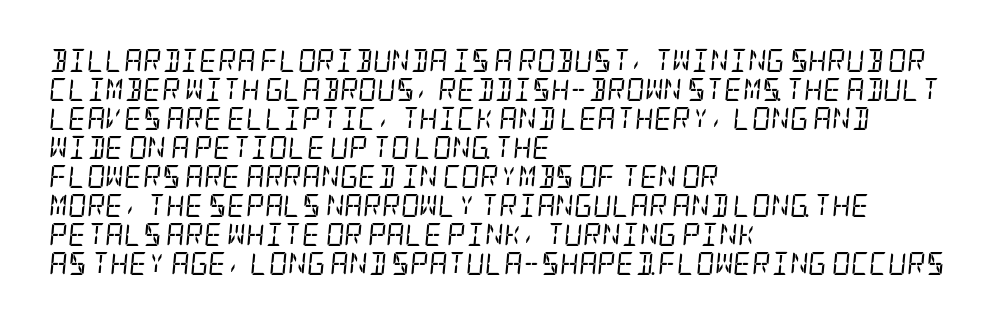
{"italic": "yes", "lean": "right", "slant_degrees": 5, "bold": "no", "underline": "no", "align": "left", "line_spacing": "normal", "line_spacing_ratio": 1.26, "letter_spacing": "normal", "letter_spacing_em": 0.0, "glyph_px": 23}
